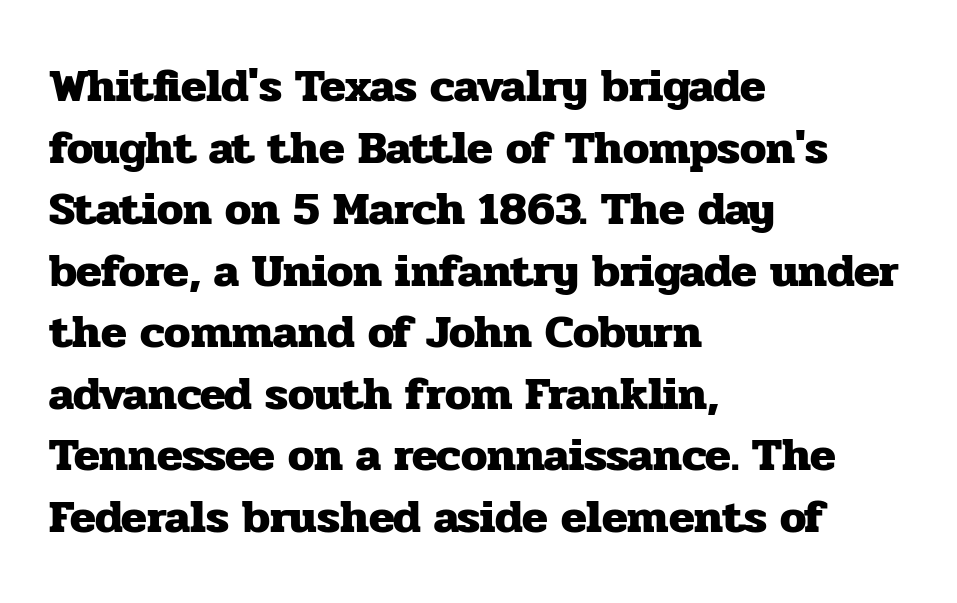
These lines are rendered in a variable-pitch font. The type sits square on the baseline with zero lean. The letters are bold, with thick, heavy strokes. This rendering features lettering with no underline.
